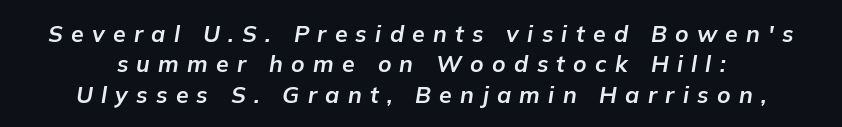
{"italic": "yes", "lean": "right", "slant_degrees": 9, "bold": "yes", "underline": "no", "line_spacing": "normal", "line_spacing_ratio": 1.32, "letter_spacing": "wide", "letter_spacing_em": 0.36, "glyph_px": 23}
